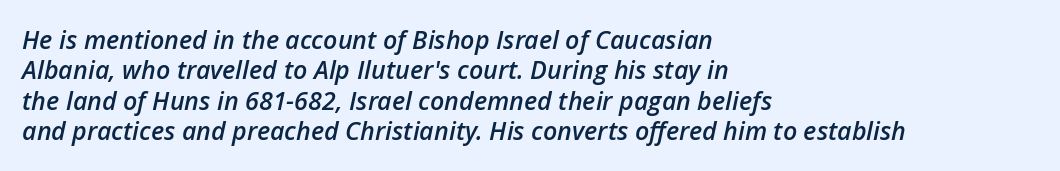
Q: Is the text bold? A: Semi-bold.
Q: Is the text italic (slanted)? A: Yes, it leans right by about 12 degrees.
Q: Is the text underlined? A: No.
Q: How is the paragraph aligned? A: Left-aligned.
Q: Is the spacing between letters normal or unusually wide? A: Normal.
